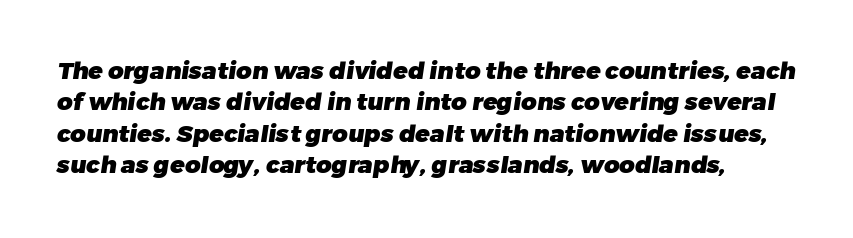
Q: Is the text bold? A: Yes.
Q: Is the text underlined? A: No.
Q: Is the spacing between letters normal or unusually wide? A: Normal.
Q: Is the spacing between lines tight, normal or loose? A: Normal.
